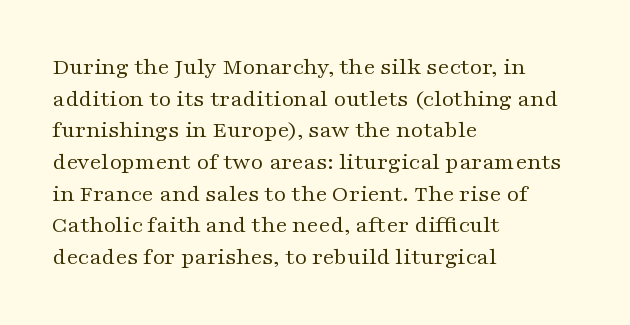
The image shows 24 px text type, upright; set left-aligned, normal line spacing (1.32x), normal letter spacing, not underlined.
